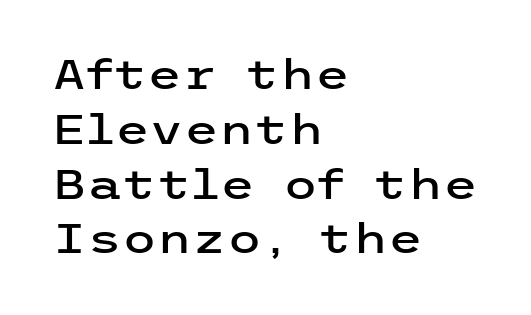
Q: Is the text italic (slanted)? A: No, it is upright.
Q: Is the typeface a serif or a sans-serif typeface? A: Sans-serif.
Q: Is the text underlined? A: No.
Q: How is the paragraph aligned? A: Left-aligned.
Q: Is the spacing between letters normal or unusually wide? A: Normal.
Q: Is the spacing between lines tight, normal or loose? A: Normal.
Q: Width (condensed, normal, or wide)? A: Wide.
Q: Stroke contrast? A: Low.
Q: x-height? A: Medium.
